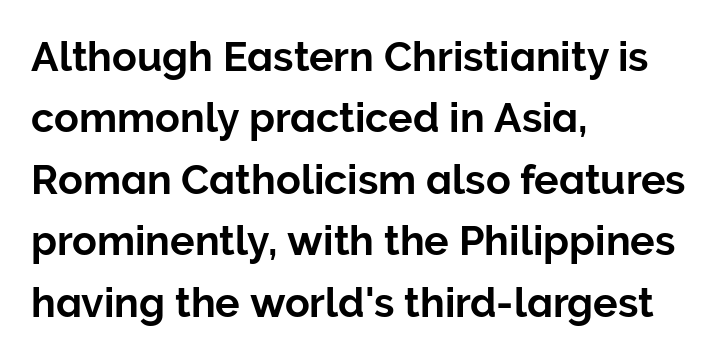
The designer left line spacing at the default. Honestly, there is no underline to notice here at all. These lines were composed using upright roman letters. Does extra space separate the letters? No, they use regular spacing. Where is the straight margin? On the left. Do the characters align in a grid? No, the font is proportional.
